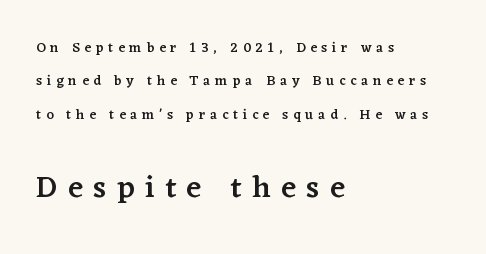
The image shows 31 px semibold serif type, upright; set left-aligned, loose line spacing (2.39x), unusually wide letter spacing (+0.34 em), not underlined; the second (bottom) block is 2.21x larger; low stroke contrast and a medium x-height.
